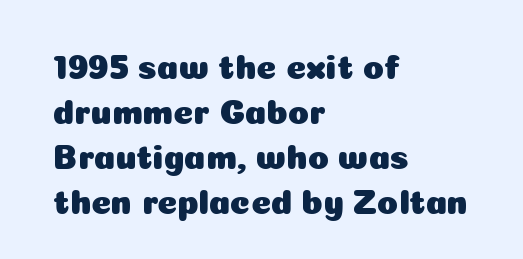
The image shows 34 px sans-serif type, upright; set left-aligned, normal line spacing (1.32x), normal letter spacing, not underlined; low stroke contrast and a medium x-height.
